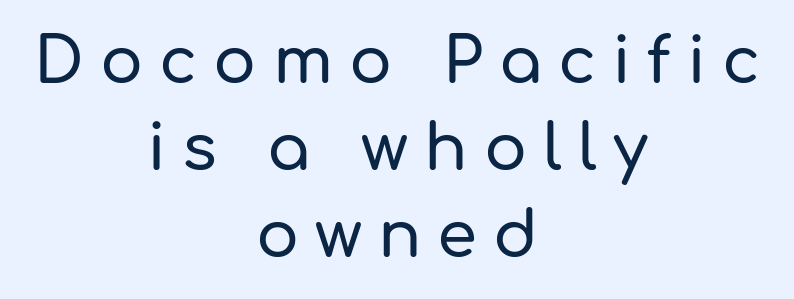
{"serif": "no", "italic": "no", "width": "normal", "stroke_contrast": "low", "x_height": "medium", "monospaced": "no", "underline": "no", "align": "center", "line_spacing": "normal", "line_spacing_ratio": 1.36, "letter_spacing": "wide", "letter_spacing_em": 0.25, "glyph_px": 64}
